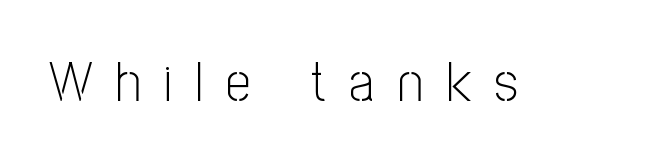
Note the varied advance widths — an 'i' is clearly narrower than an 'm'. Think standard paragraph weight, or any step lighter than that. Every stem runs plumb, perpendicular to the baseline. What stands out about the letter spacing? Its width — letters are far apart. Honestly, there is no underline to notice here at all. A sans-serif font was chosen for this passage.
